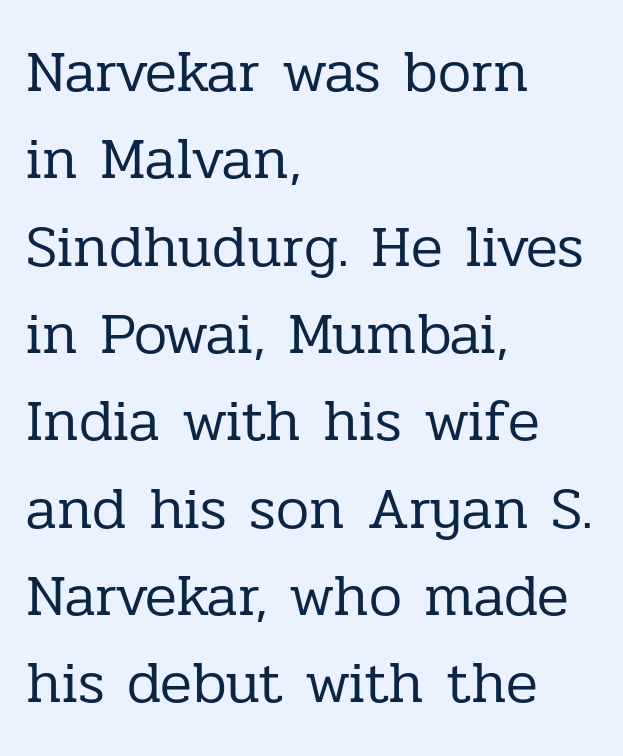
Q: Is the text bold? A: No.
Q: Is the text italic (slanted)? A: No, it is upright.
Q: Is the typeface a serif or a sans-serif typeface? A: Serif.
Q: Is the text underlined? A: No.
Q: How is the paragraph aligned? A: Left-aligned.
Q: Is the spacing between letters normal or unusually wide? A: Normal.
Q: Is the spacing between lines tight, normal or loose? A: Normal.
Q: Width (condensed, normal, or wide)? A: Normal.
Q: Stroke contrast? A: Low.
Q: x-height? A: Medium.
Q: Monospaced? A: No.
